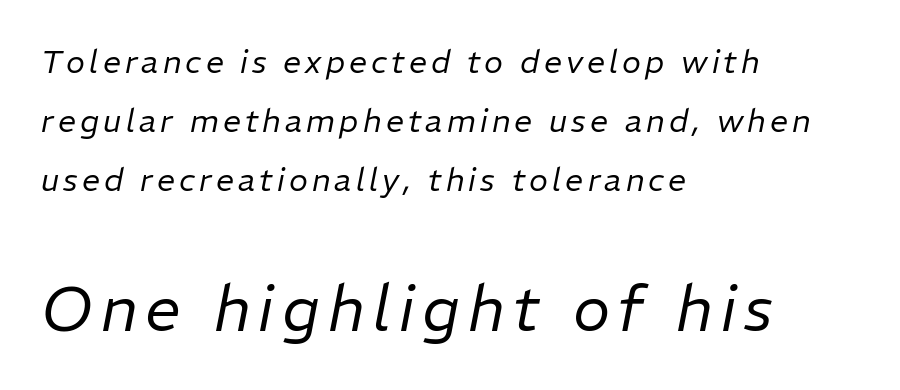
{"italic": "yes", "lean": "right", "slant_degrees": 11, "bold": "no", "weight": "regular", "width": "normal", "stroke_contrast": "low", "x_height": "medium", "monospaced": "no", "underline": "no", "align": "left", "line_spacing_ratio": 1.85, "larger_block": "second", "size_ratio": 1.97, "glyph_px": 63}
